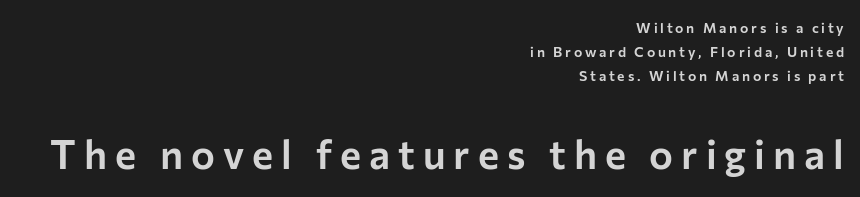
{"serif": "no", "italic": "no", "width": "normal", "stroke_contrast": "low", "x_height": "medium", "monospaced": "no", "underline": "no", "align": "right", "line_spacing_ratio": 1.73, "letter_spacing": "wide", "letter_spacing_em": 0.2, "larger_block": "second", "size_ratio": 2.86, "glyph_px": 40}
